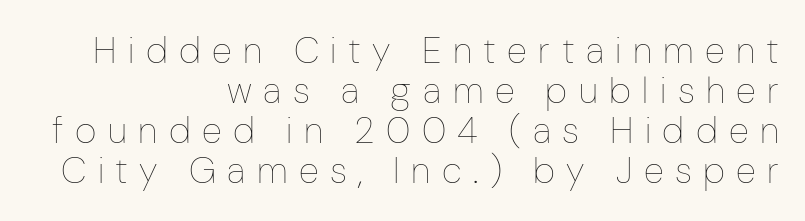
The image shows 37 px thin, condensed type, upright; set right-aligned, tight line spacing (1.08x), unusually wide letter spacing (+0.31 em), not underlined; low stroke contrast and a medium x-height.
